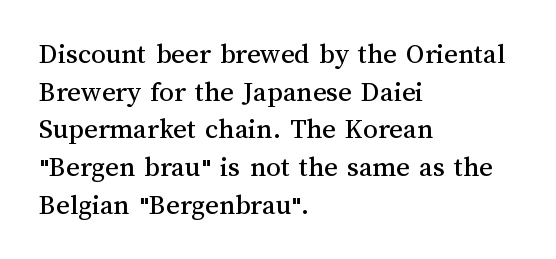
The image shows 29 px text type, upright; set left-aligned, normal line spacing (1.3x), normal letter spacing, not underlined; medium stroke contrast and a medium x-height.
